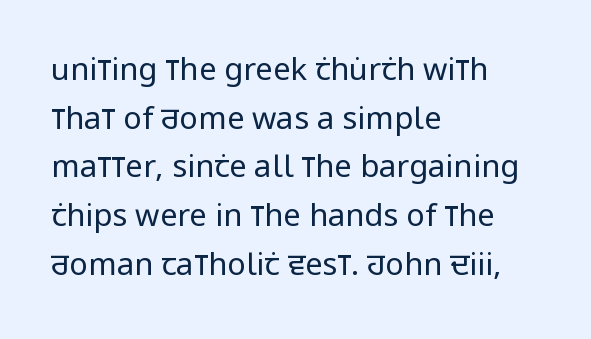
{"serif": "no", "italic": "no", "bold": "no", "weight": "regular", "width": "condensed", "stroke_contrast": "low", "x_height": "large", "monospaced": "no", "underline": "no", "align": "left", "line_spacing": "normal", "line_spacing_ratio": 1.57, "letter_spacing": "normal", "letter_spacing_em": 0.0, "glyph_px": 31}
